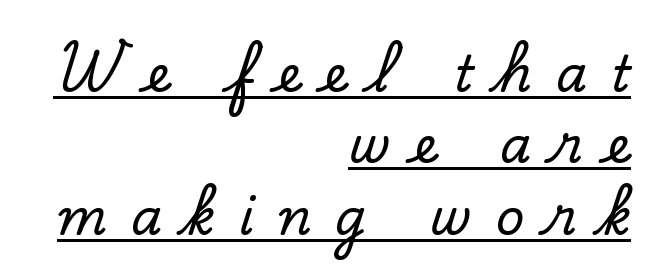
Q: Is the text italic (slanted)? A: Yes.
Q: Is the typeface a serif or a sans-serif typeface? A: Serif.
Q: Is the text underlined? A: Yes.
Q: How is the paragraph aligned? A: Right-aligned.
Q: Is the spacing between letters normal or unusually wide? A: Unusually wide.
Q: Is the spacing between lines tight, normal or loose? A: Normal.
Q: Width (condensed, normal, or wide)? A: Normal.
Q: Stroke contrast? A: Low.
Q: x-height? A: Small.
Q: Monospaced? A: No.
